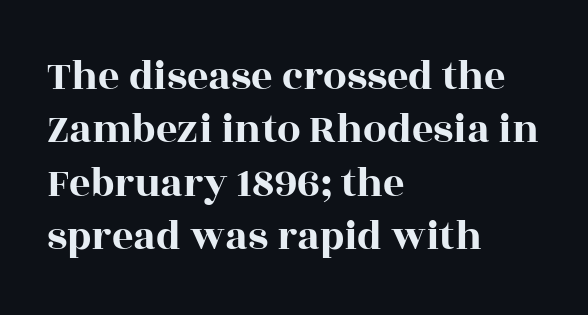
The image shows 42 px wide serif type, upright; set left-aligned, normal line spacing (1.27x), normal letter spacing, not underlined; a large x-height.
